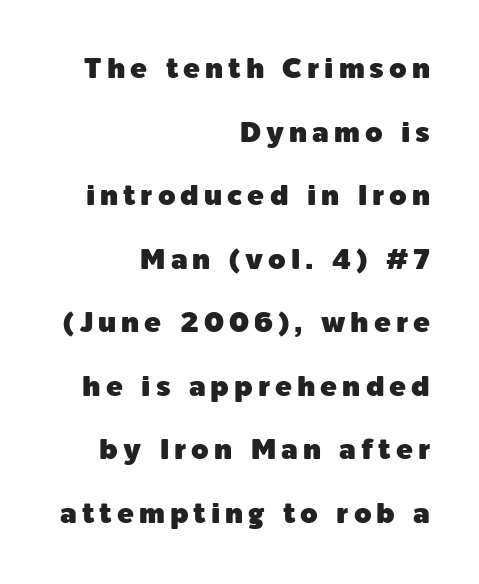
The vertical gap from one line to the next is large. Varying glyph widths throughout — classic text-font behaviour. Quick note: underline off. Casual observation: everything's shoved over to the right. Serif or sans? Sans — the stroke terminals are bare. Style check: upright.
